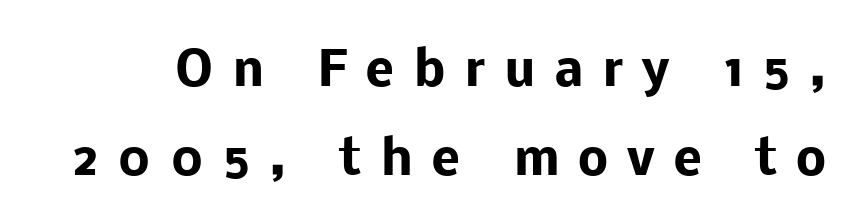
{"serif": "no", "italic": "no", "bold": "yes", "weight": "heavy", "width": "normal", "stroke_contrast": "low", "x_height": "medium", "monospaced": "no", "underline": "no", "line_spacing_ratio": 1.86, "letter_spacing": "wide", "letter_spacing_em": 0.39, "glyph_px": 48}
